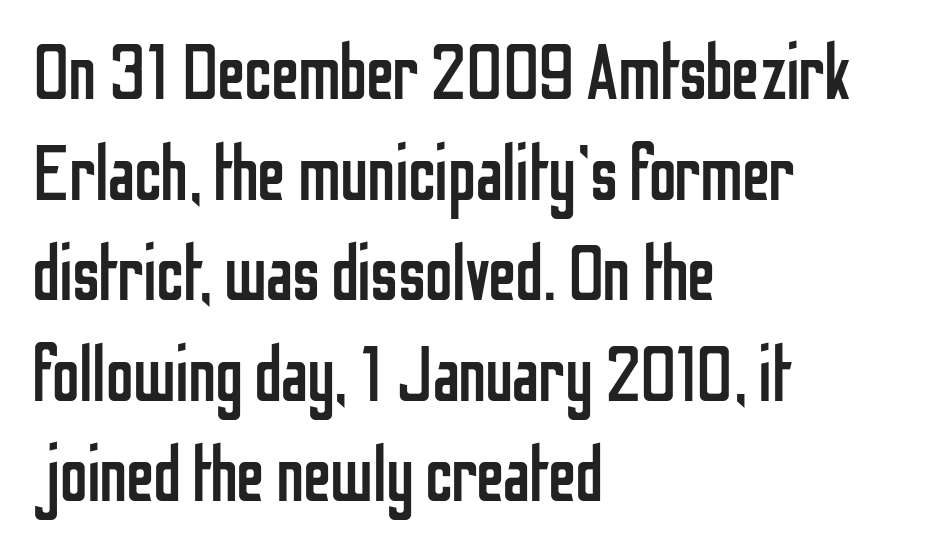
{"serif": "no", "italic": "no", "bold": "no", "weight": "regular", "width": "condensed", "stroke_contrast": "low", "x_height": "medium", "monospaced": "no", "underline": "no", "align": "left", "line_spacing": "normal", "line_spacing_ratio": 1.29, "letter_spacing": "normal", "letter_spacing_em": 0.0, "glyph_px": 78}
